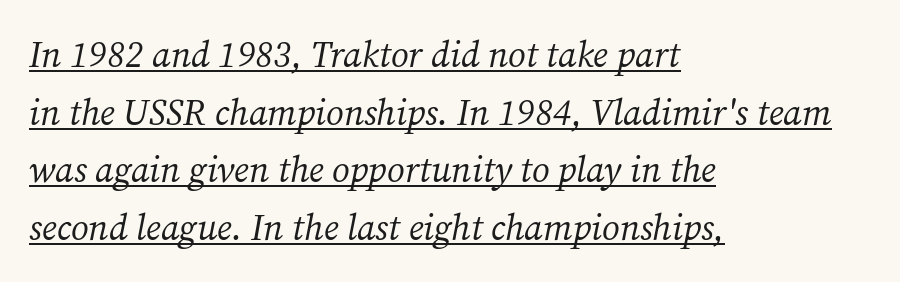
Q: Is the text bold? A: No.
Q: Is the text italic (slanted)? A: Yes, it leans right by about 12 degrees.
Q: Is the typeface a serif or a sans-serif typeface? A: Serif.
Q: Is the text underlined? A: Yes.
Q: How is the paragraph aligned? A: Left-aligned.
Q: Is the spacing between letters normal or unusually wide? A: Normal.
Q: Is the spacing between lines tight, normal or loose? A: Normal.
Q: Width (condensed, normal, or wide)? A: Normal.
Q: Stroke contrast? A: Medium.
Q: x-height? A: Medium.
Q: Monospaced? A: No.
